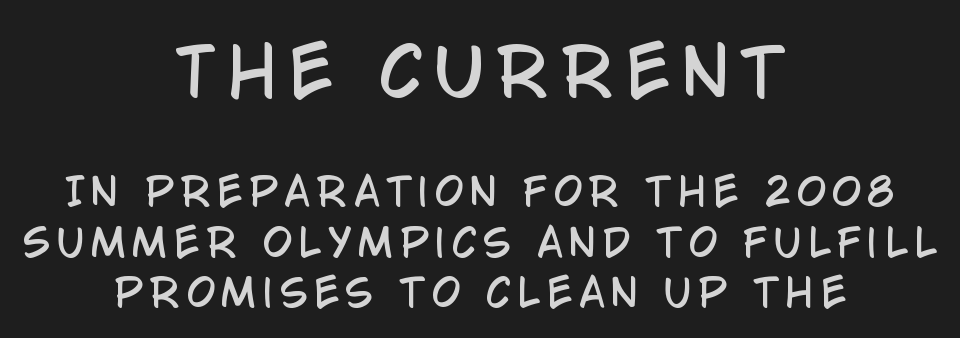
The paragraph has two soft edges and a firm central axis. Varying glyph widths throughout — classic text-font behaviour. The face used here is a sans, in the tradition of grotesques and geometrics. These two chunks differ in scale, with the top chunk taking the larger measure. Underline: absent.
